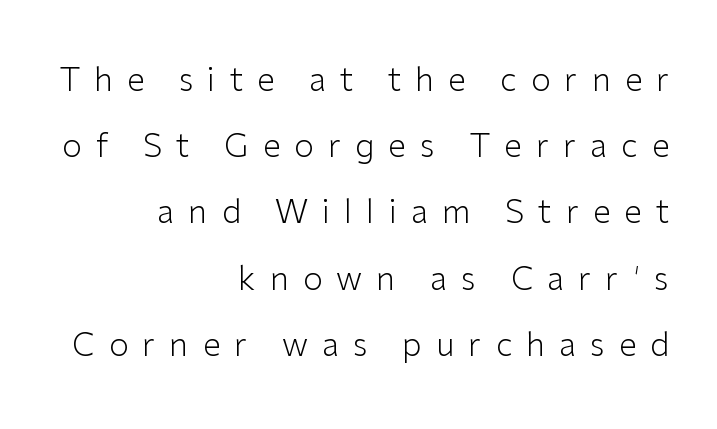
The image shows 32 px light sans-serif type, upright; set right-aligned, loose line spacing (2.07x), unusually wide letter spacing (+0.44 em), not underlined; low stroke contrast and a medium x-height.
